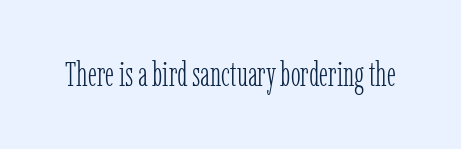
Q: Is the text bold? A: No.
Q: Is the text italic (slanted)? A: No, it is upright.
Q: Is the typeface a serif or a sans-serif typeface? A: Serif.
Q: Is the text underlined? A: No.
Q: Is the spacing between letters normal or unusually wide? A: Normal.
Q: Width (condensed, normal, or wide)? A: Condensed.
Q: Stroke contrast? A: Low.
Q: x-height? A: Medium.
Q: Monospaced? A: No.
